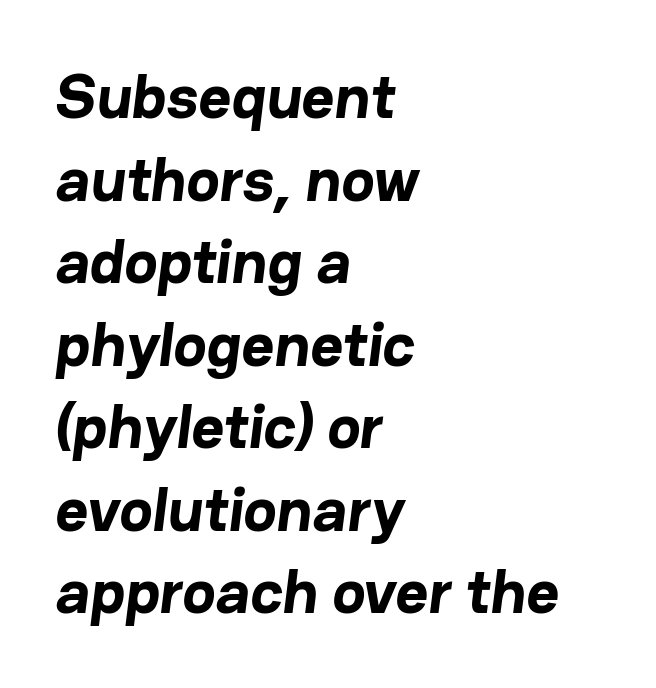
Q: Is the text bold? A: Yes.
Q: Is the typeface a serif or a sans-serif typeface? A: Sans-serif.
Q: Is the text underlined? A: No.
Q: How is the paragraph aligned? A: Left-aligned.
Q: Is the spacing between letters normal or unusually wide? A: Normal.
Q: Is the spacing between lines tight, normal or loose? A: Normal.
Q: Width (condensed, normal, or wide)? A: Normal.
Q: Stroke contrast? A: Low.
Q: x-height? A: Medium.
Q: Monospaced? A: No.
